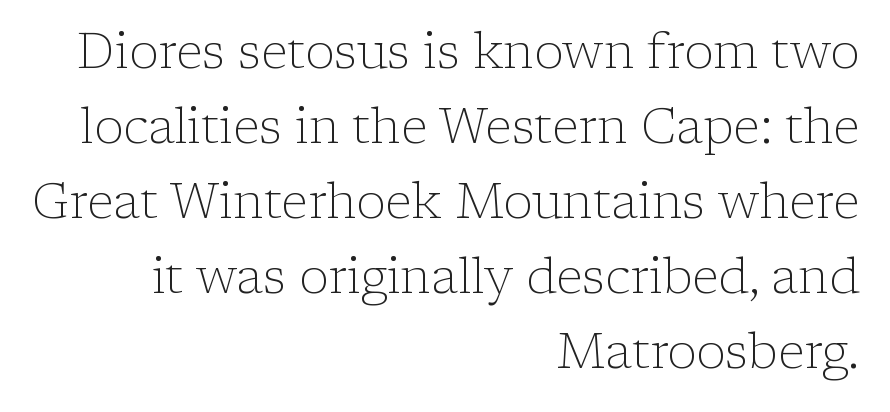
Check under the words: just untouched page. Visually the block forms a straight wall on the right and a jagged coastline on the left. No letter is thick-stroked: the sample isn't bold. Character widths vary here, with narrow letters taking less room than wide ones. What's the leading like? Ordinary, nothing unusual. What kind of face is this? One with serifs.
